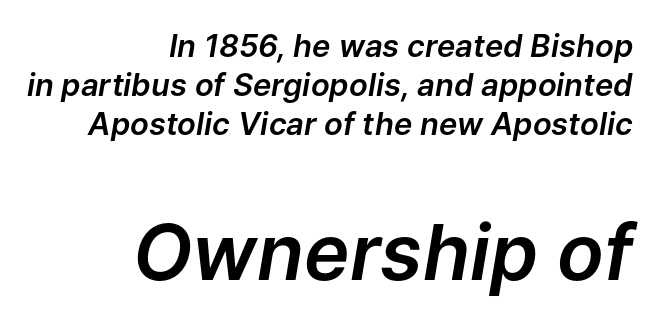
{"italic": "yes", "lean": "right", "slant_degrees": 9, "width": "normal", "stroke_contrast": "low", "x_height": "medium", "monospaced": "no", "underline": "no", "align": "right", "line_spacing": "normal", "line_spacing_ratio": 1.26, "letter_spacing": "normal", "letter_spacing_em": 0.0, "larger_block": "second", "size_ratio": 2.48, "glyph_px": 77}
